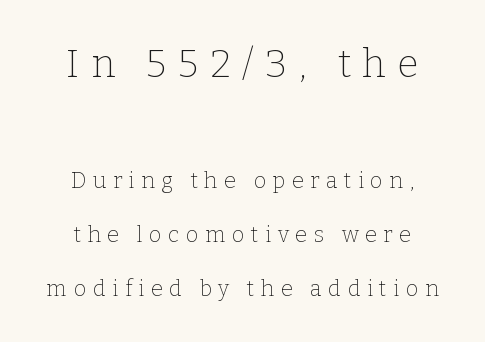
The image shows 39 px thin serif type, upright; set centered, loose line spacing (2.45x), unusually wide letter spacing (+0.29 em), not underlined; the first (top) block is 1.77x larger; low stroke contrast and a medium x-height.
